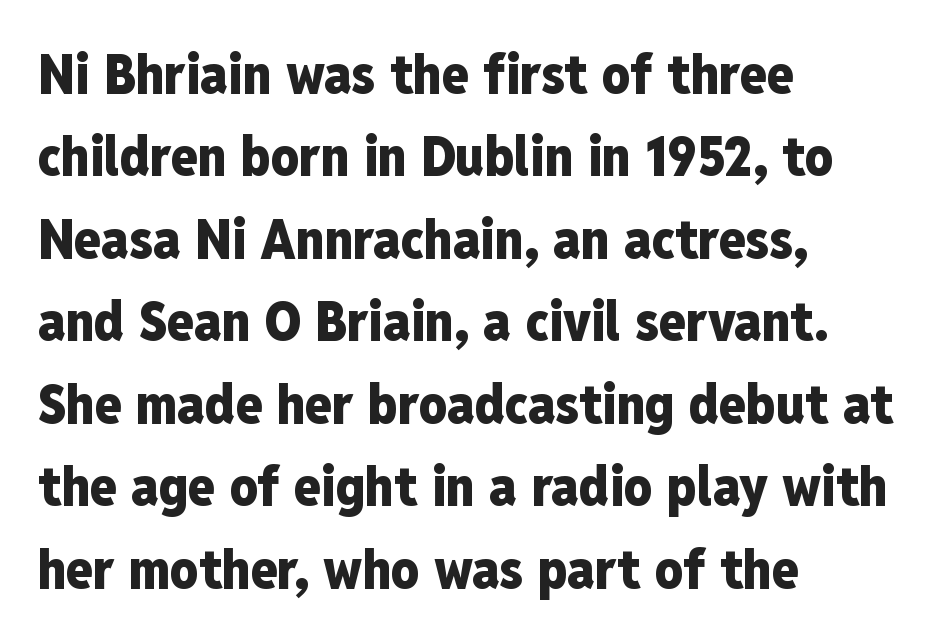
The image shows 55 px heavy, condensed sans-serif type, upright; set left-aligned, normal line spacing (1.5x), normal letter spacing, not underlined; low stroke contrast and a medium x-height.
